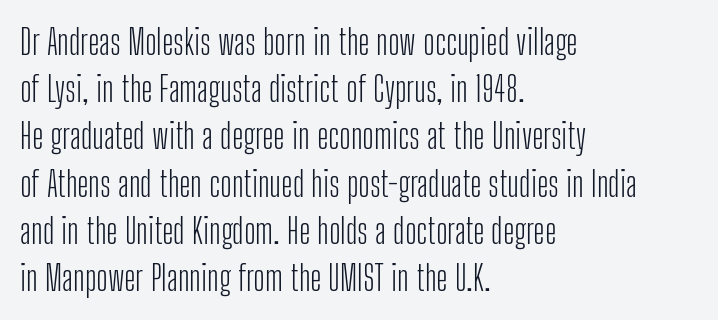
Spacing verdict: proportional, widths tailored to each character. Is there any slant? The stems are plumb. The line-height multiplier appears to be the usual default. Clear beneath every line of the passage. Observe the ordinary spacing: letters are neighbours, not strangers. Unlike a traditional serif, this face leaves its strokes unadorned.
